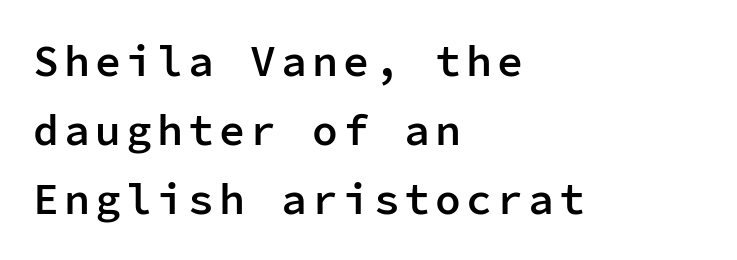
The image shows 43 px semibold sans-serif type, upright, monospaced; set left-aligned, normal line spacing (1.61x), not underlined; low stroke contrast and a medium x-height.
